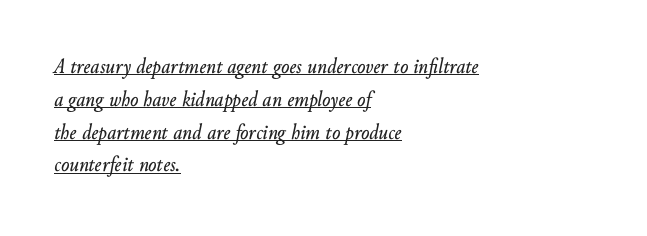
The image shows 22 px text type, italic (leaning right); set left-aligned, normal line spacing (1.49x), normal letter spacing, underlined.
